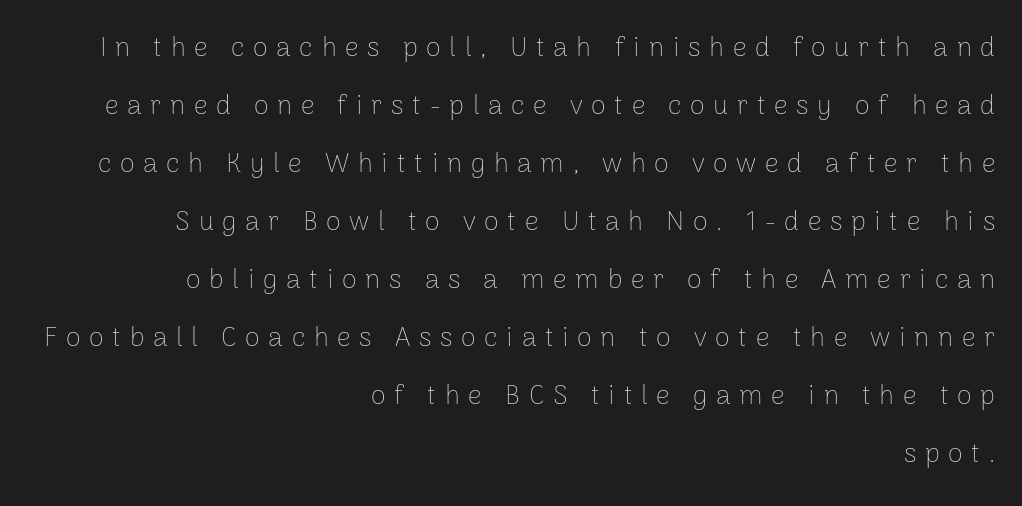
This is not heavy type; no bold has been used. The space directly below the letters is spotless. You could fit nearly another row in the gap between these rows. Does the lettering tilt? It doesn't — this is upright.
